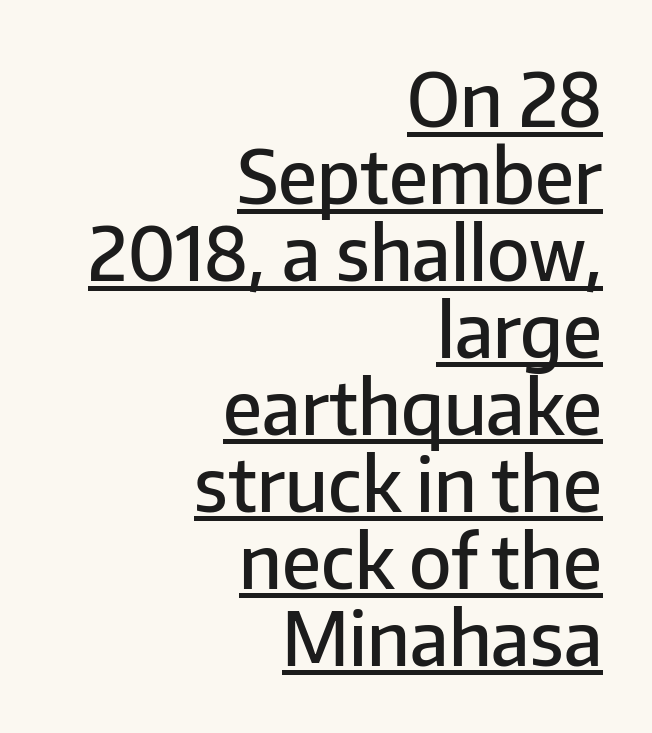
Q: Is the text bold? A: Semi-bold.
Q: Is the text italic (slanted)? A: No, it is upright.
Q: Is the typeface a serif or a sans-serif typeface? A: Sans-serif.
Q: Is the text underlined? A: Yes.
Q: How is the paragraph aligned? A: Right-aligned.
Q: Is the spacing between letters normal or unusually wide? A: Normal.
Q: Is the spacing between lines tight, normal or loose? A: Tight.
Q: Width (condensed, normal, or wide)? A: Normal.
Q: Stroke contrast? A: Low.
Q: x-height? A: Medium.
Q: Monospaced? A: No.
